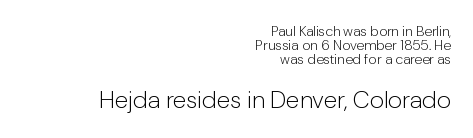
{"italic": "no", "bold": "no", "underline": "no", "align": "right", "line_spacing": "tight", "line_spacing_ratio": 1.01, "letter_spacing": "normal", "letter_spacing_em": 0.0, "larger_block": "second", "size_ratio": 1.71, "glyph_px": 24}
